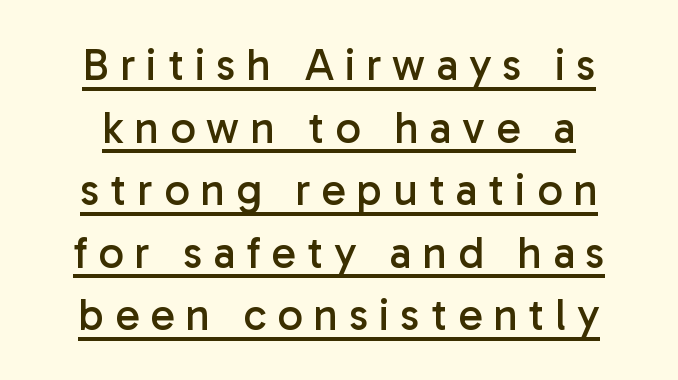
The image shows 45 px regular-weight sans-serif type, upright; set normal line spacing (1.39x), unusually wide letter spacing (+0.24 em), underlined; low stroke contrast and a medium x-height.
